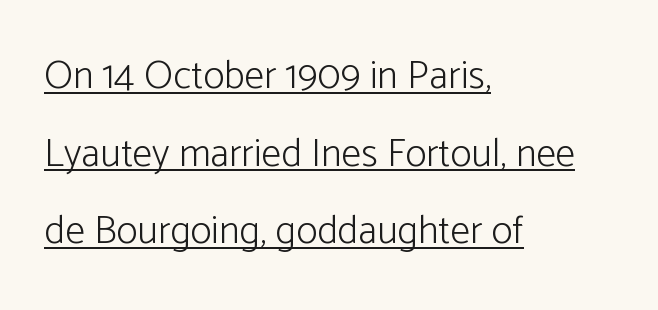
In designer terms, the underline attribute is active on this setting. The letters advance in unequal steps, a hallmark of proportional type. Every stem runs plumb, perpendicular to the baseline. The leading is generous, giving the passage an open texture.
